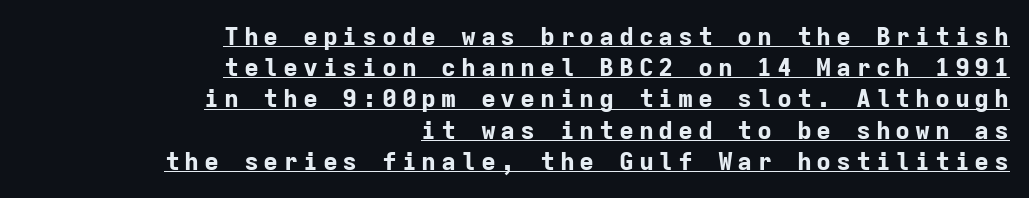
Q: Is the text bold? A: Yes.
Q: Is the text italic (slanted)? A: No, it is upright.
Q: Is the text underlined? A: Yes.
Q: How is the paragraph aligned? A: Right-aligned.
Q: Is the spacing between lines tight, normal or loose? A: Normal.
